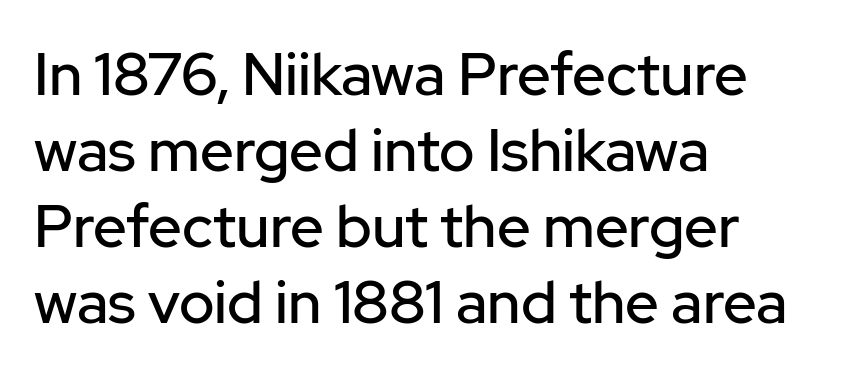
Q: Is the text italic (slanted)? A: No, it is upright.
Q: Is the typeface a serif or a sans-serif typeface? A: Sans-serif.
Q: Is the text underlined? A: No.
Q: How is the paragraph aligned? A: Left-aligned.
Q: Is the spacing between letters normal or unusually wide? A: Normal.
Q: Is the spacing between lines tight, normal or loose? A: Normal.
Q: Width (condensed, normal, or wide)? A: Normal.
Q: Stroke contrast? A: Low.
Q: x-height? A: Medium.
Q: Monospaced? A: No.
